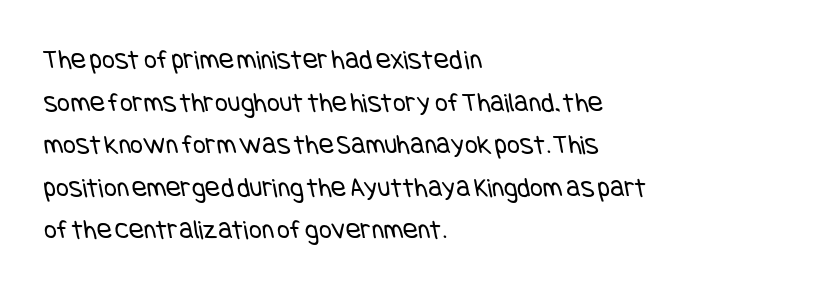
Q: Is the text bold? A: No.
Q: Is the typeface a serif or a sans-serif typeface? A: Sans-serif.
Q: Is the text underlined? A: No.
Q: How is the paragraph aligned? A: Left-aligned.
Q: Is the spacing between letters normal or unusually wide? A: Normal.
Q: Is the spacing between lines tight, normal or loose? A: Normal.
Q: Width (condensed, normal, or wide)? A: Condensed.
Q: Stroke contrast? A: Low.
Q: x-height? A: Large.
